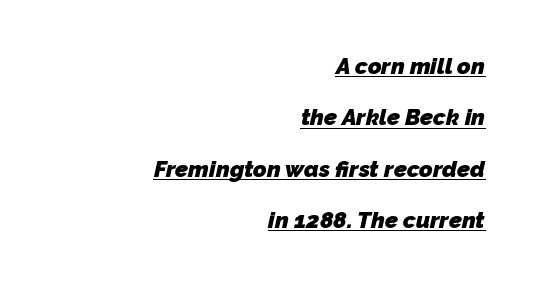
The image shows 23 px bold type; set right-aligned, loose line spacing (2.23x), normal letter spacing, underlined.
